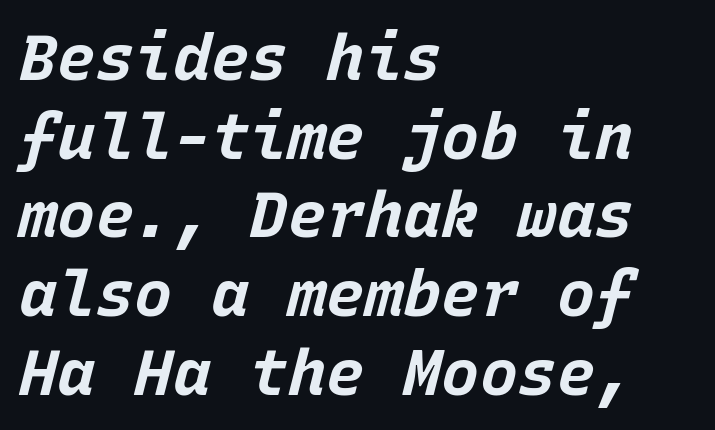
{"italic": "yes", "lean": "right", "slant_degrees": 15, "bold": "yes", "weight": "bold", "width": "normal", "stroke_contrast": "low", "x_height": "large", "monospaced": "yes", "underline": "no", "align": "left", "line_spacing_ratio": 1.23, "letter_spacing": "normal", "letter_spacing_em": 0.0, "glyph_px": 64}
